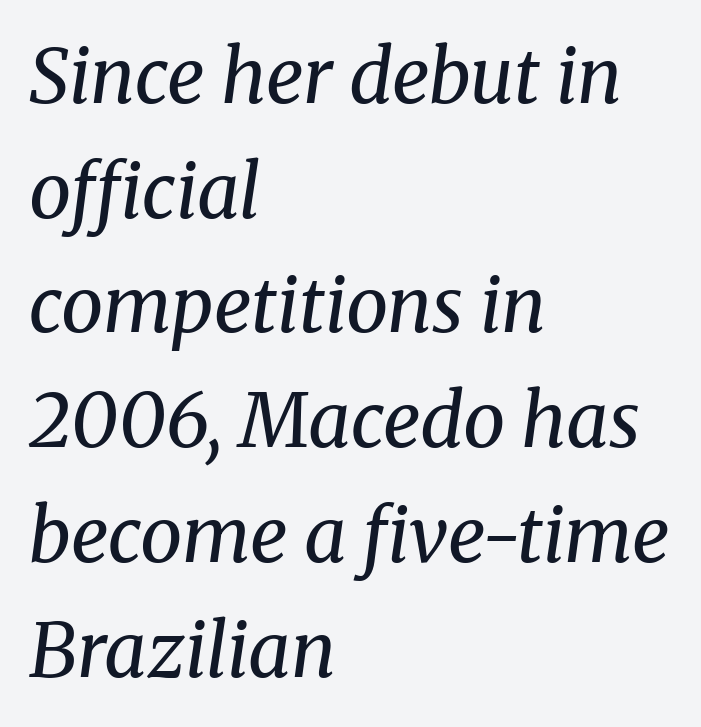
{"serif": "yes", "italic": "yes", "lean": "right", "slant_degrees": 8, "bold": "no", "weight": "regular", "width": "normal", "stroke_contrast": "medium", "x_height": "medium", "monospaced": "no", "underline": "no", "align": "left", "line_spacing": "normal", "line_spacing_ratio": 1.53, "letter_spacing": "normal", "letter_spacing_em": 0.0, "glyph_px": 75}
